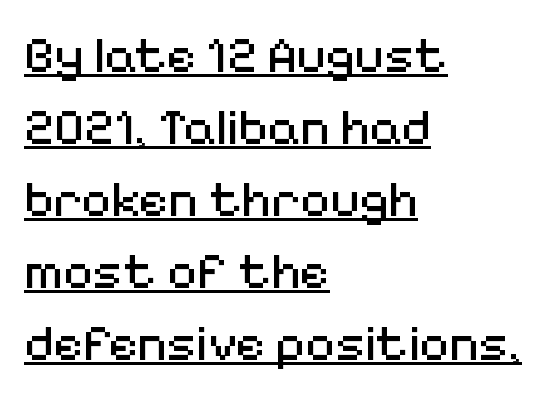
The image shows 51 px regular-weight sans-serif type, upright; set left-aligned, normal line spacing (1.41x), normal letter spacing, underlined; medium stroke contrast and a medium x-height.
